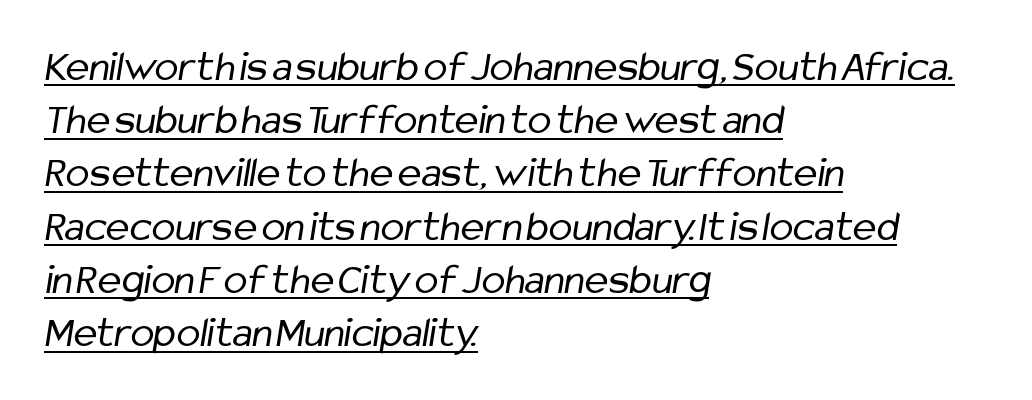
{"serif": "no", "bold": "no", "weight": "regular", "width": "condensed", "stroke_contrast": "low", "x_height": "medium", "monospaced": "no", "underline": "yes", "align": "left", "line_spacing_ratio": 1.21, "letter_spacing": "normal", "letter_spacing_em": 0.0, "glyph_px": 44}
